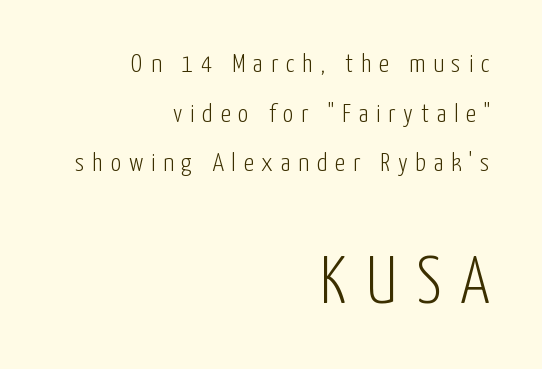
The image shows 66 px light, condensed sans-serif type, upright; set right-aligned, loose line spacing (1.91x), unusually wide letter spacing (+0.3 em), not underlined; the second (bottom) block is 2.54x larger; low stroke contrast and a medium x-height.
